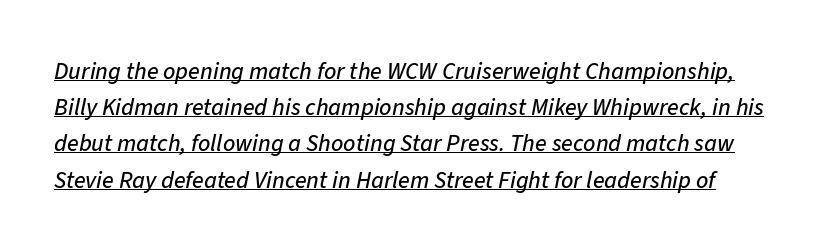
A typesetter would call this zero additional tracking. Would a proofreader flag this as italicized? Yes. Decoration check: the copy is underlined. The vertical gap from one line to the next is medium.
